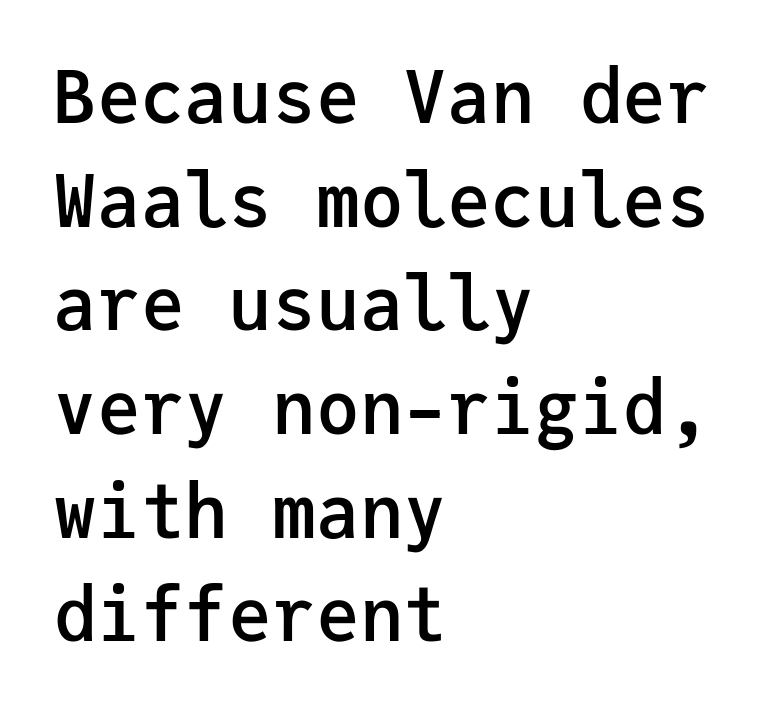
Q: Is the text bold? A: Semi-bold.
Q: Is the text italic (slanted)? A: No, it is upright.
Q: Is the typeface a serif or a sans-serif typeface? A: Sans-serif.
Q: Is the text underlined? A: No.
Q: How is the paragraph aligned? A: Left-aligned.
Q: Is the spacing between letters normal or unusually wide? A: Normal.
Q: Is the spacing between lines tight, normal or loose? A: Normal.
Q: Width (condensed, normal, or wide)? A: Normal.
Q: Stroke contrast? A: Low.
Q: x-height? A: Medium.
Q: Monospaced? A: Yes.
